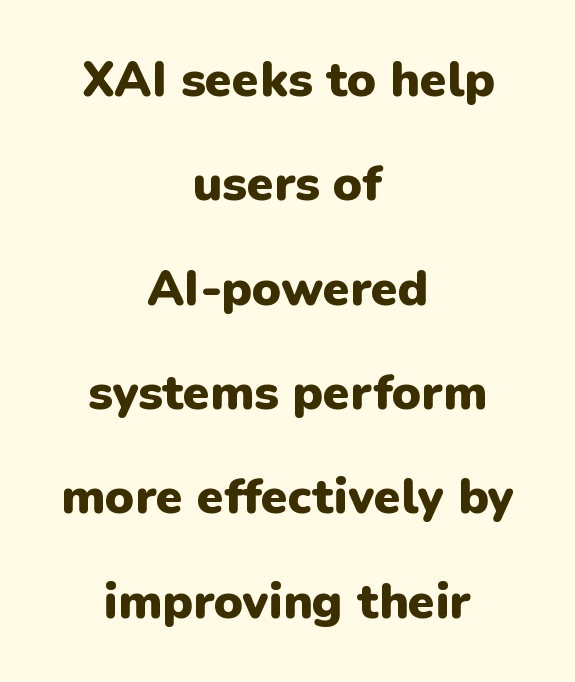
The image shows 49 px heavy sans-serif type, upright; set centered, loose line spacing (2.13x), normal letter spacing, not underlined; low stroke contrast and a medium x-height.
